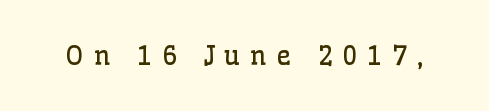
Q: Is the text bold? A: No.
Q: Is the text italic (slanted)? A: No, it is upright.
Q: Is the text underlined? A: No.
Q: Is the spacing between letters normal or unusually wide? A: Unusually wide.
